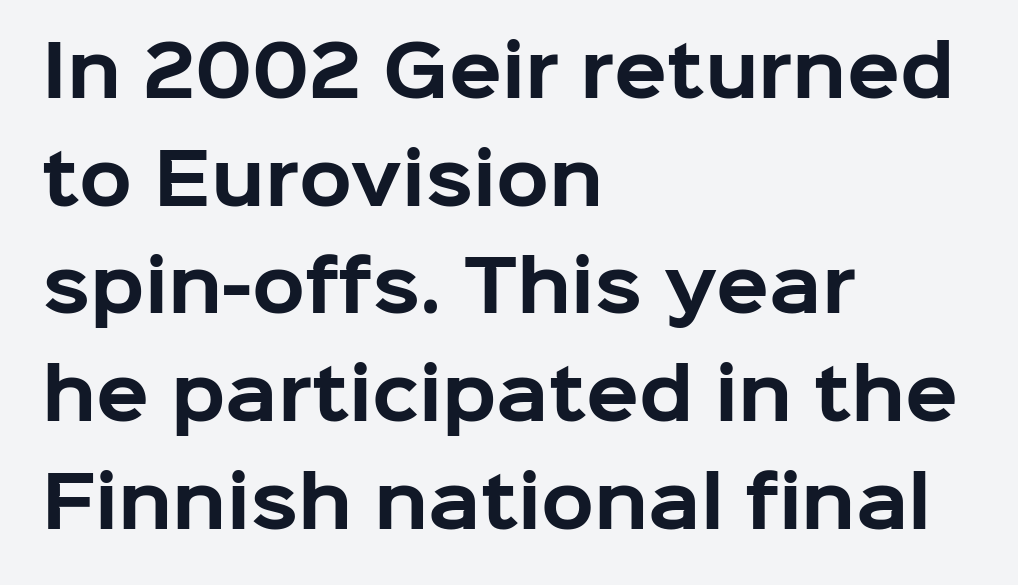
The image shows 69 px bold sans-serif type, upright; set left-aligned, normal line spacing (1.56x), normal letter spacing, not underlined; low stroke contrast and a medium x-height.
